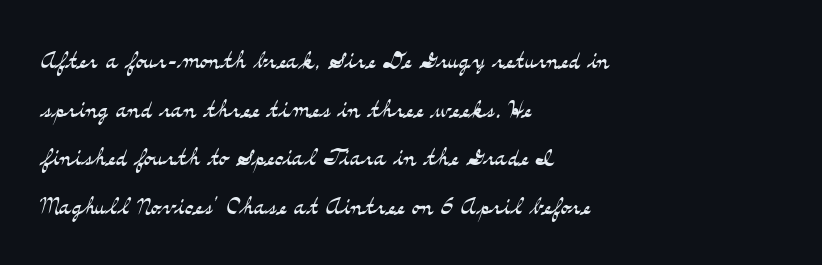
{"serif": "yes", "bold": "no", "weight": "light", "width": "wide", "stroke_contrast": "medium", "x_height": "small", "monospaced": "no", "underline": "no", "align": "left", "line_spacing": "normal", "line_spacing_ratio": 1.52, "letter_spacing": "normal", "letter_spacing_em": 0.0, "glyph_px": 32}
